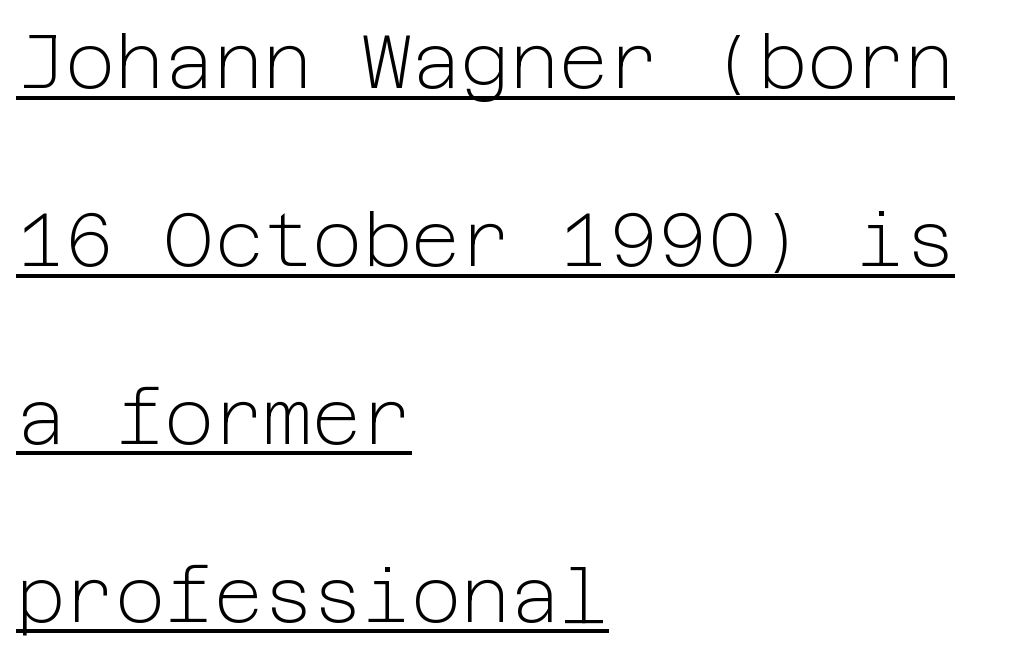
The image shows 76 px light sans-serif type, upright; set left-aligned, loose line spacing (2.34x), normal letter spacing, underlined; low stroke contrast and a medium x-height.
